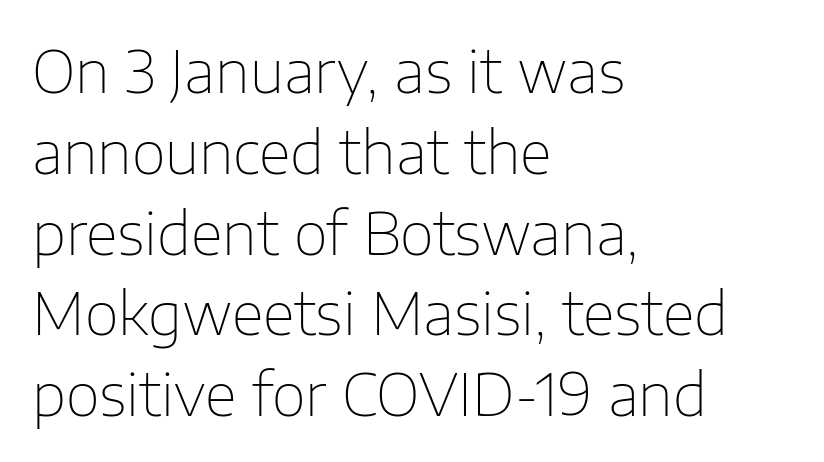
The image shows 59 px thin sans-serif type, upright; set left-aligned, normal line spacing (1.37x), normal letter spacing, not underlined; low stroke contrast and a medium x-height.
